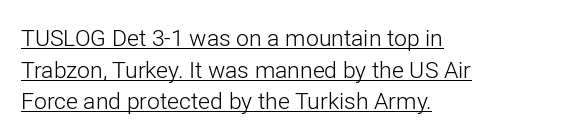
A roman cut, with each character standing at attention. Leading: standard. A continuous stroke trails under the words, as in a hyperlink. Between one letter and the next there's only the usual sliver of space. The characters are drawn with everyday or finer stroke widths. Left-aligned paragraph, ragged on the right.
